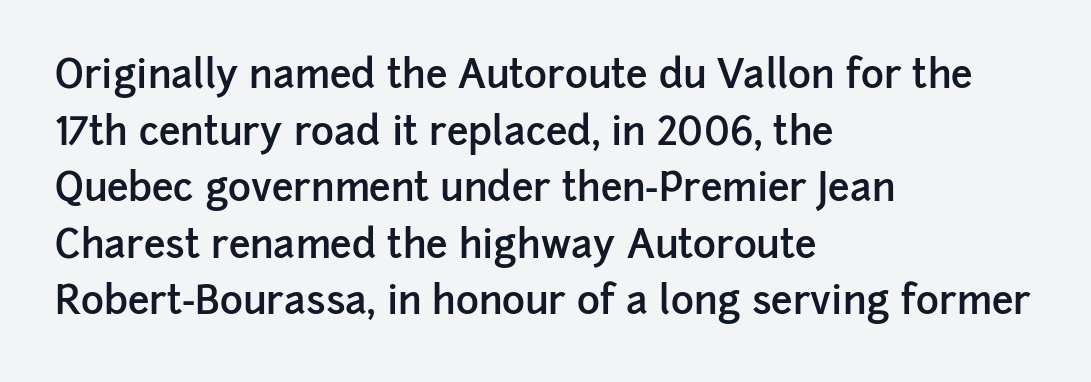
{"serif": "no", "italic": "no", "bold": "semi", "weight": "semibold", "width": "normal", "stroke_contrast": "low", "x_height": "medium", "monospaced": "no", "underline": "no", "align": "left", "line_spacing": "normal", "line_spacing_ratio": 1.45, "letter_spacing": "normal", "letter_spacing_em": 0.0, "glyph_px": 39}
